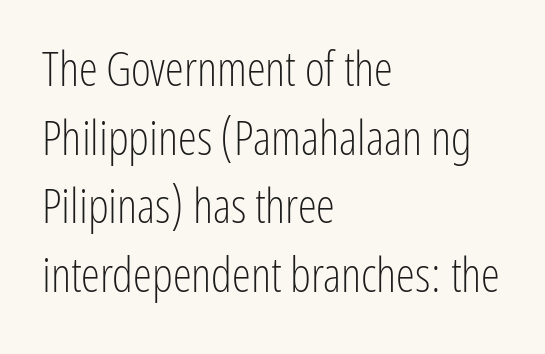
The image shows 48 px light, condensed sans-serif type, upright; set left-aligned, normal line spacing (1.43x), normal letter spacing, not underlined; low stroke contrast and a medium x-height.
